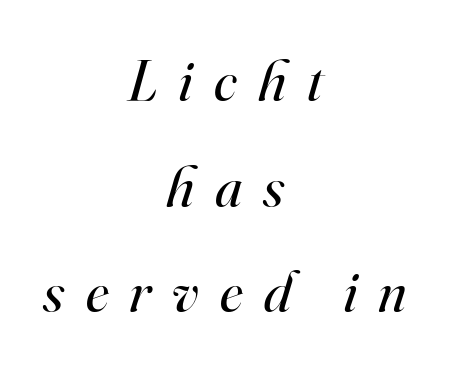
Q: Is the text bold? A: No.
Q: Is the text italic (slanted)? A: Yes, it leans right by about 16 degrees.
Q: Is the typeface a serif or a sans-serif typeface? A: Serif.
Q: Is the text underlined? A: No.
Q: How is the paragraph aligned? A: Centered.
Q: Is the spacing between letters normal or unusually wide? A: Unusually wide.
Q: Width (condensed, normal, or wide)? A: Normal.
Q: Stroke contrast? A: High.
Q: x-height? A: Small.
Q: Monospaced? A: No.
